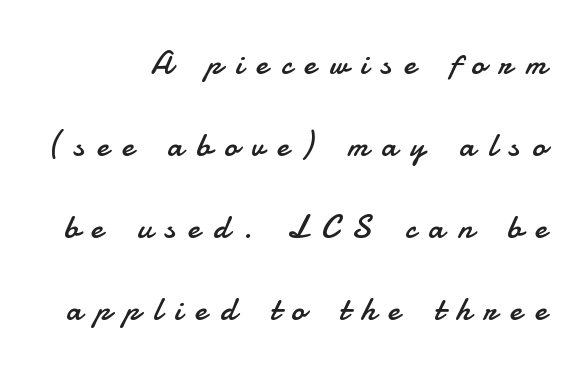
The image shows 33 px regular-weight sans-serif type; set right-aligned, loose line spacing (2.48x), unusually wide letter spacing (+0.4 em), not underlined; low stroke contrast and a small x-height.
